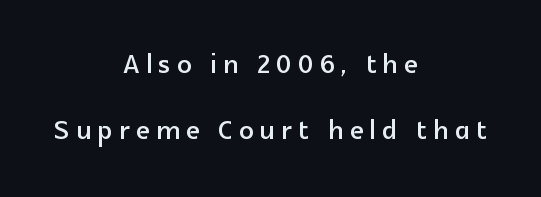
{"serif": "no", "italic": "no", "width": "normal", "x_height": "medium", "monospaced": "no", "underline": "no", "align": "center", "line_spacing_ratio": 1.83, "glyph_px": 36}
